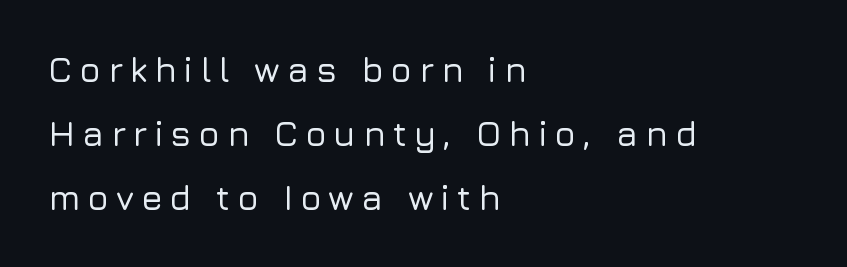
This rendering uses left alignment, leaving the right contour irregular. Character widths vary here, with narrow letters taking less room than wide ones. There is plenty of visible air inserted between adjacent glyphs. The rendering shows plain stroke endings on the letterforms — a sans-serif design.
